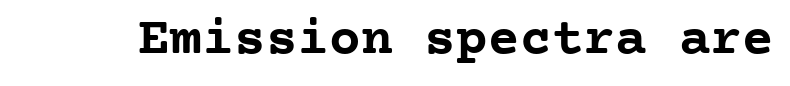
{"serif": "yes", "italic": "no", "bold": "yes", "weight": "semibold", "width": "normal", "stroke_contrast": "low", "x_height": "medium", "monospaced": "yes", "underline": "no", "letter_spacing": "normal", "letter_spacing_em": 0.0, "glyph_px": 53}
